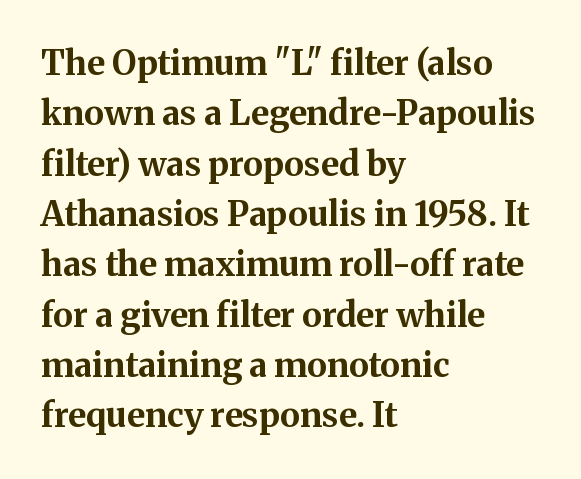
Q: Is the text bold? A: Yes.
Q: Is the text italic (slanted)? A: No, it is upright.
Q: Is the typeface a serif or a sans-serif typeface? A: Serif.
Q: Is the text underlined? A: No.
Q: How is the paragraph aligned? A: Left-aligned.
Q: Is the spacing between letters normal or unusually wide? A: Normal.
Q: Is the spacing between lines tight, normal or loose? A: Normal.
Q: Width (condensed, normal, or wide)? A: Normal.
Q: Stroke contrast? A: Medium.
Q: x-height? A: Medium.
Q: Monospaced? A: No.
